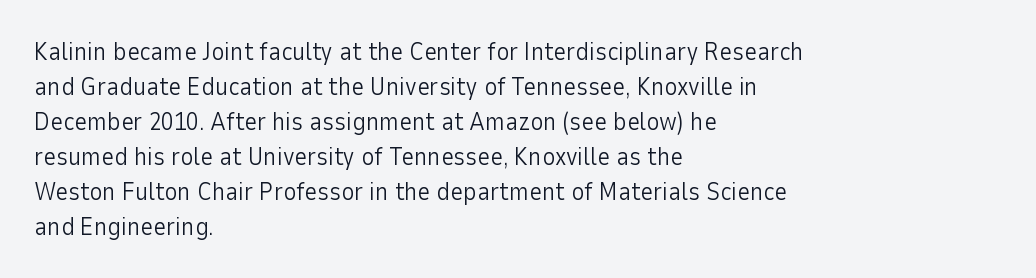
Q: Is the text bold? A: No.
Q: Is the text italic (slanted)? A: No, it is upright.
Q: Is the text underlined? A: No.
Q: How is the paragraph aligned? A: Left-aligned.
Q: Is the spacing between letters normal or unusually wide? A: Normal.
Q: Is the spacing between lines tight, normal or loose? A: Normal.
